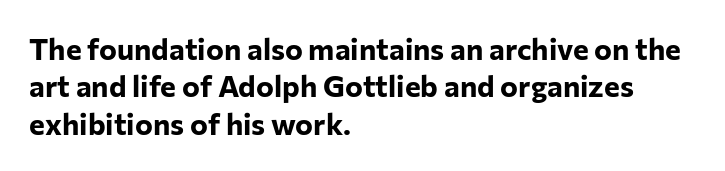
{"serif": "no", "italic": "no", "bold": "yes", "weight": "bold", "width": "normal", "stroke_contrast": "low", "x_height": "medium", "monospaced": "no", "underline": "no", "align": "left", "line_spacing": "normal", "line_spacing_ratio": 1.25, "letter_spacing": "normal", "letter_spacing_em": 0.0, "glyph_px": 30}
